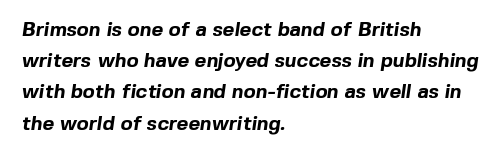
{"bold": "yes", "underline": "no", "align": "left", "line_spacing": "normal", "line_spacing_ratio": 1.56, "letter_spacing": "normal", "letter_spacing_em": 0.0, "glyph_px": 20}
